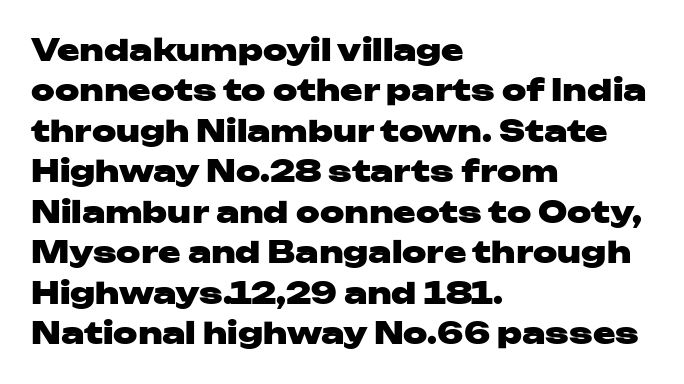
The image shows 30 px heavy, wide sans-serif type, upright; set left-aligned, normal line spacing (1.35x), normal letter spacing, not underlined; low stroke contrast and a medium x-height.
